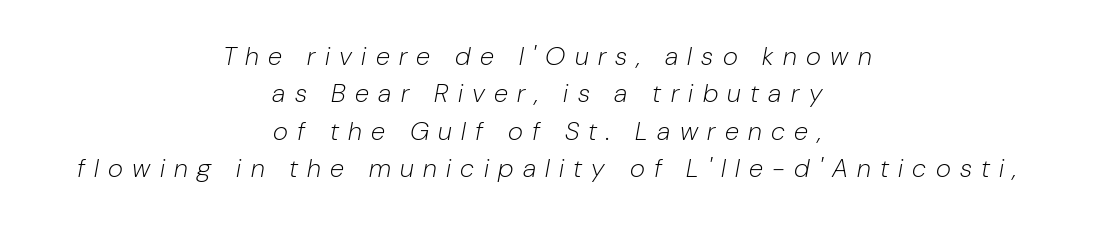
Q: Is the text bold? A: No.
Q: Is the text italic (slanted)? A: Yes, it leans right by about 10 degrees.
Q: Is the text underlined? A: No.
Q: How is the paragraph aligned? A: Centered.
Q: Is the spacing between letters normal or unusually wide? A: Unusually wide.
Q: Is the spacing between lines tight, normal or loose? A: Normal.
